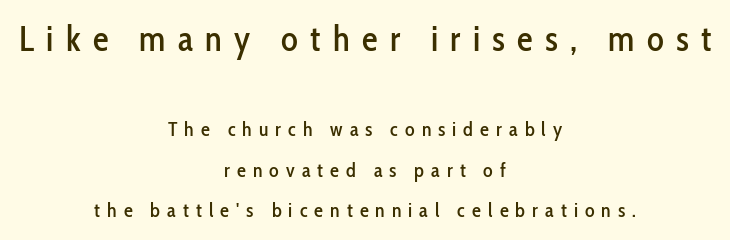
The image shows 35 px condensed sans-serif type, upright; set centered, loose line spacing (2.03x), unusually wide letter spacing (+0.35 em), not underlined; the first (top) block is 1.75x larger; low stroke contrast and a medium x-height.
